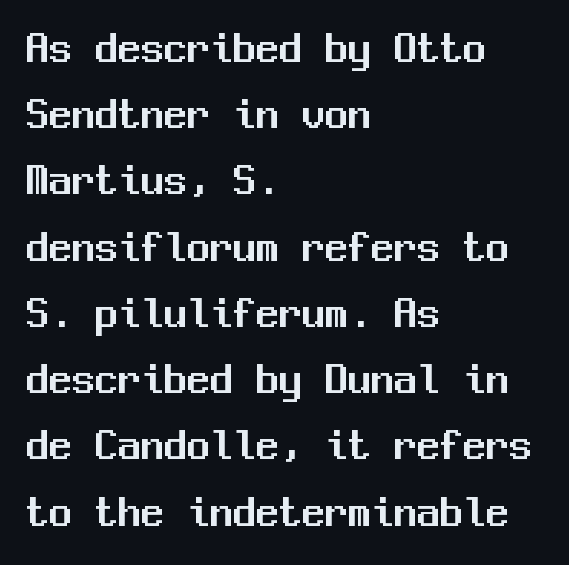
{"serif": "no", "italic": "no", "width": "normal", "stroke_contrast": "medium", "x_height": "medium", "monospaced": "yes", "underline": "no", "align": "left", "line_spacing": "normal", "line_spacing_ratio": 1.44, "letter_spacing": "normal", "letter_spacing_em": 0.0, "glyph_px": 46}
